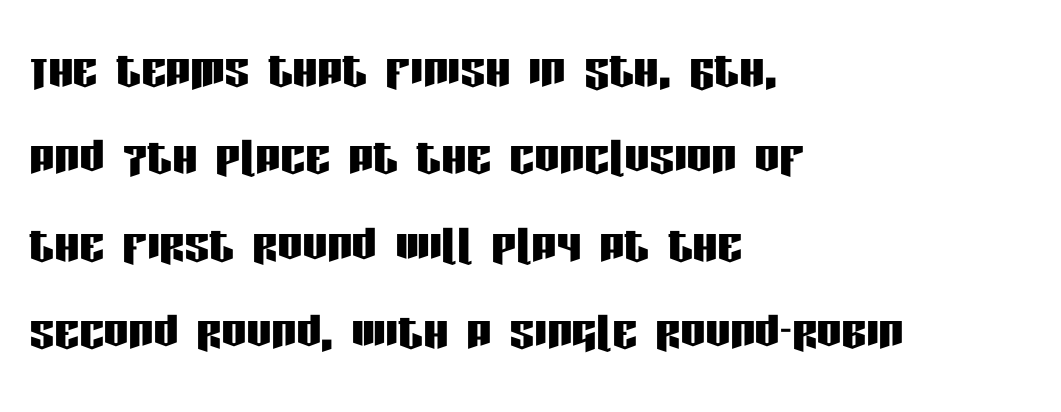
{"serif": "no", "italic": "no", "width": "condensed", "stroke_contrast": "low", "x_height": "large", "monospaced": "no", "underline": "no", "align": "left", "line_spacing": "normal", "line_spacing_ratio": 1.41, "letter_spacing": "normal", "letter_spacing_em": 0.0, "glyph_px": 62}
